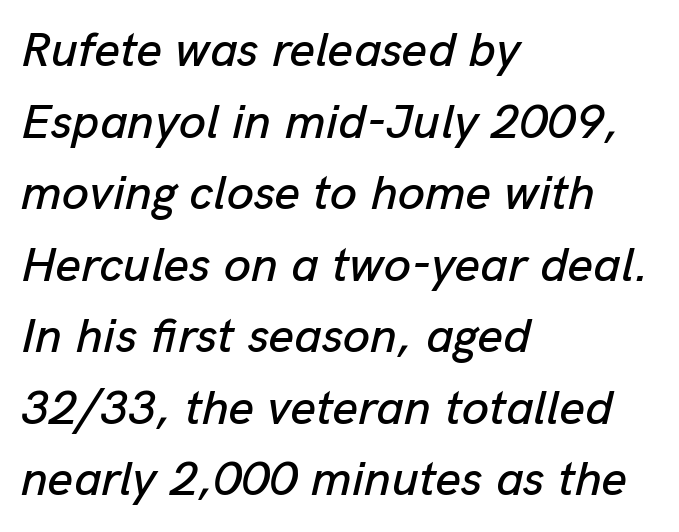
Q: Is the text italic (slanted)? A: Yes, it leans right by about 13 degrees.
Q: Is the text underlined? A: No.
Q: How is the paragraph aligned? A: Left-aligned.
Q: Is the spacing between letters normal or unusually wide? A: Normal.
Q: Is the spacing between lines tight, normal or loose? A: Normal.
Q: Width (condensed, normal, or wide)? A: Normal.
Q: Stroke contrast? A: Low.
Q: x-height? A: Medium.
Q: Monospaced? A: No.
